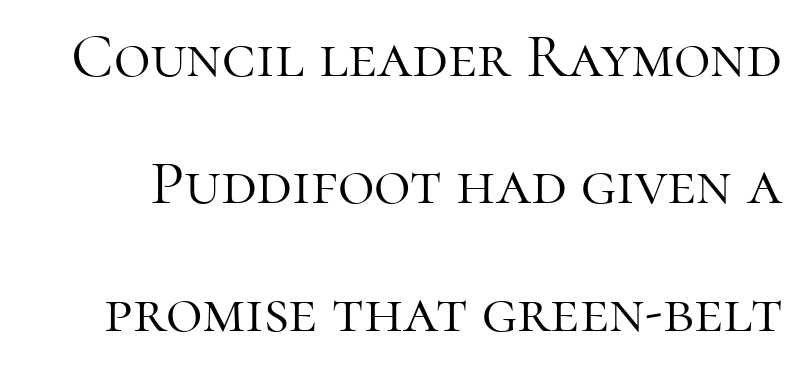
{"serif": "yes", "italic": "no", "bold": "no", "weight": "light", "width": "normal", "stroke_contrast": "high", "x_height": "medium", "monospaced": "no", "underline": "no", "line_spacing": "loose", "line_spacing_ratio": 2.02, "letter_spacing": "normal", "letter_spacing_em": 0.0, "glyph_px": 63}
